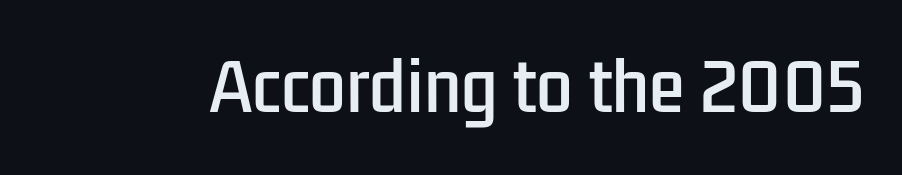
Q: Is the text italic (slanted)? A: No, it is upright.
Q: Is the typeface a serif or a sans-serif typeface? A: Sans-serif.
Q: Is the text underlined? A: No.
Q: Is the spacing between letters normal or unusually wide? A: Normal.
Q: Width (condensed, normal, or wide)? A: Condensed.
Q: Stroke contrast? A: Low.
Q: x-height? A: Medium.
Q: Monospaced? A: No.
